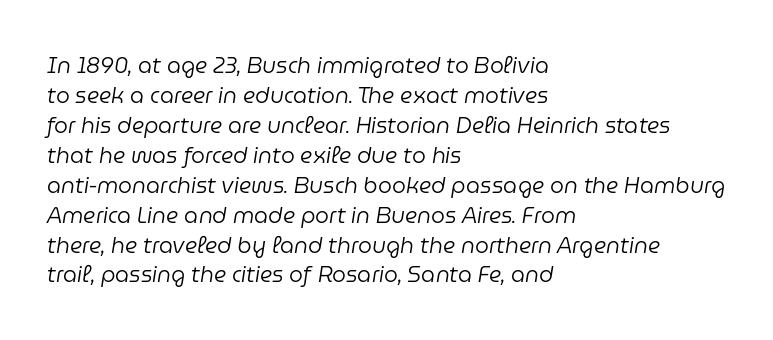
The image shows 22 px text type, italic (leaning right); set left-aligned, normal line spacing (1.36x), normal letter spacing, not underlined.
